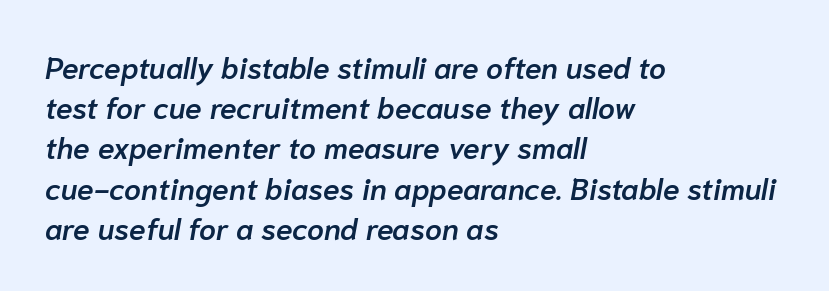
{"italic": "yes", "lean": "right", "slant_degrees": 10, "bold": "semi", "weight": "semibold", "width": "normal", "stroke_contrast": "low", "x_height": "medium", "monospaced": "no", "underline": "no", "align": "left", "line_spacing": "normal", "line_spacing_ratio": 1.34, "letter_spacing": "normal", "letter_spacing_em": 0.0, "glyph_px": 30}
